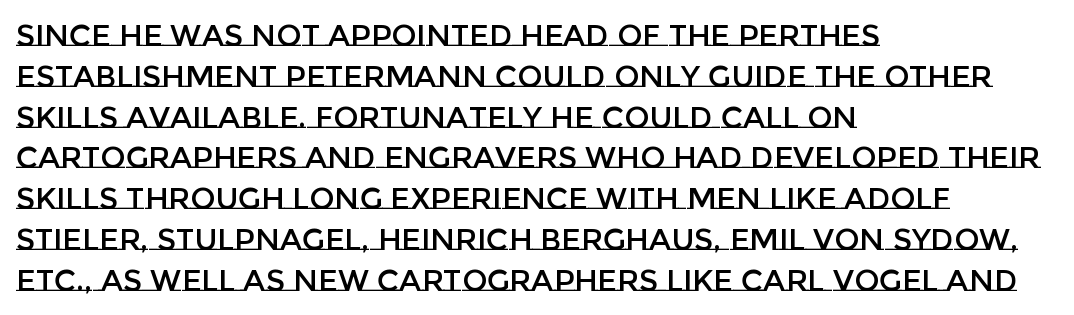
Q: Is the text italic (slanted)? A: No, it is upright.
Q: Is the text underlined? A: No.
Q: How is the paragraph aligned? A: Left-aligned.
Q: Is the spacing between letters normal or unusually wide? A: Normal.
Q: Is the spacing between lines tight, normal or loose? A: Normal.
Q: Width (condensed, normal, or wide)? A: Normal.
Q: Stroke contrast? A: Low.
Q: x-height? A: Large.
Q: Monospaced? A: No.
